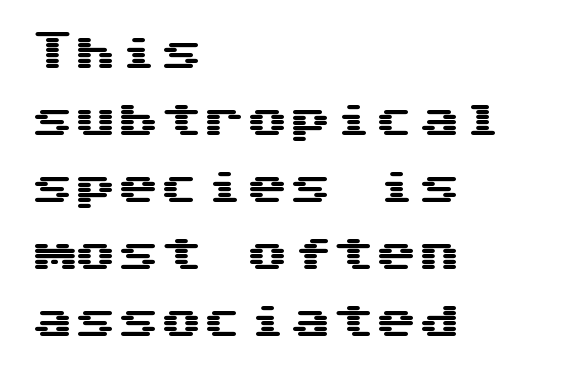
{"serif": "no", "italic": "no", "width": "wide", "stroke_contrast": "medium", "x_height": "medium", "monospaced": "yes", "underline": "no", "align": "left", "line_spacing": "normal", "line_spacing_ratio": 1.56, "letter_spacing": "normal", "letter_spacing_em": 0.0, "glyph_px": 43}
